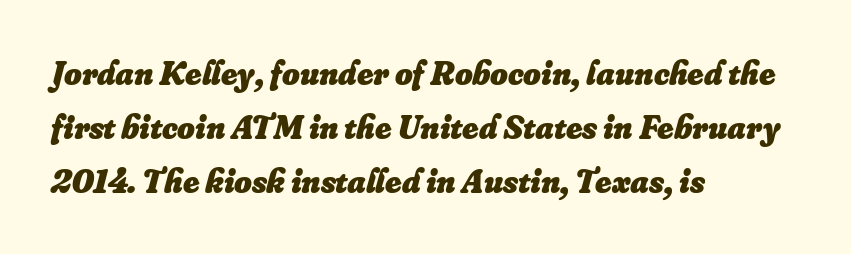
The image shows 34 px heavy type, italic (leaning right); set left-aligned, normal line spacing (1.59x), normal letter spacing, not underlined; low stroke contrast and a small x-height.
